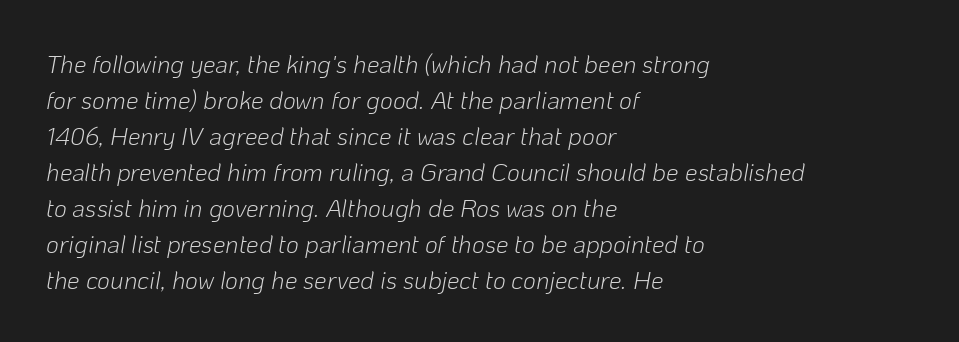
{"italic": "yes", "lean": "right", "slant_degrees": 10, "bold": "no", "underline": "no", "align": "left", "line_spacing": "normal", "line_spacing_ratio": 1.44, "letter_spacing": "normal", "letter_spacing_em": 0.0, "glyph_px": 25}
